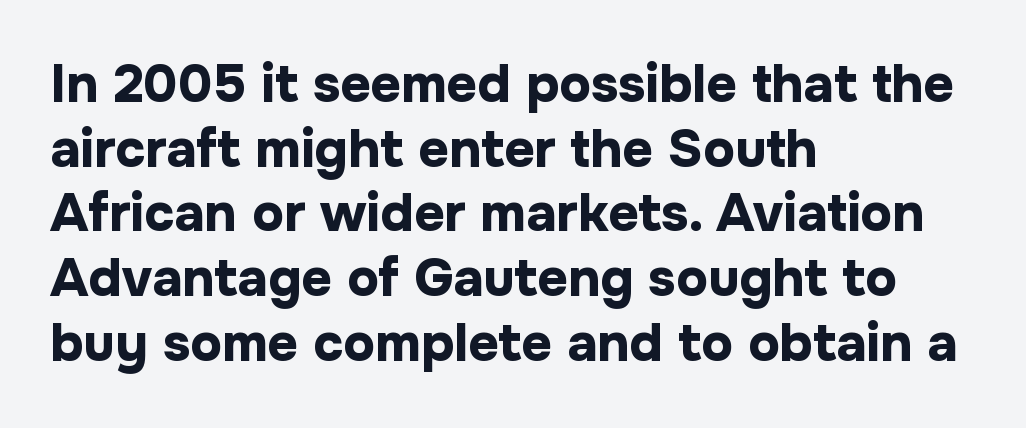
Beneath every word, the page is bare. Looks like regular typesetting: each glyph gets only the width it needs. Vertical strokes here are truly vertical. The strokes are fattened all the way to bold. Glyph-to-glyph distance matches everyday printed text.
